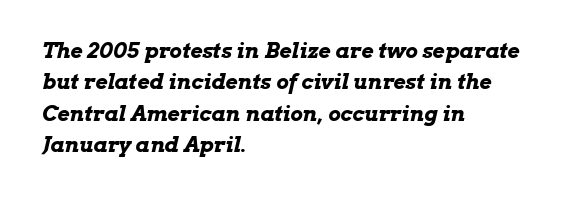
{"italic": "yes", "lean": "right", "slant_degrees": 13, "bold": "yes", "underline": "no", "align": "left", "line_spacing": "normal", "line_spacing_ratio": 1.5, "letter_spacing": "normal", "letter_spacing_em": 0.0, "glyph_px": 21}
